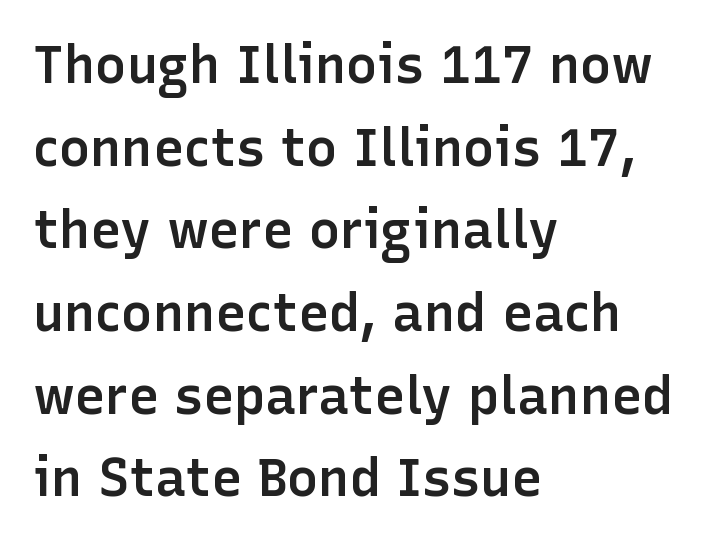
{"serif": "no", "italic": "no", "bold": "semi", "weight": "semibold", "width": "normal", "stroke_contrast": "low", "x_height": "medium", "monospaced": "no", "underline": "no", "align": "left", "line_spacing": "normal", "line_spacing_ratio": 1.59, "letter_spacing": "normal", "letter_spacing_em": 0.0, "glyph_px": 52}
